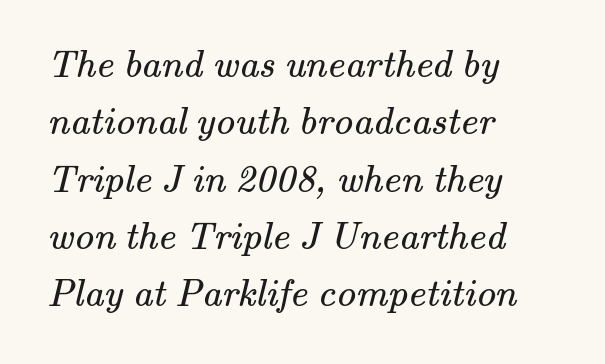
The image shows 39 px regular-weight serif type; set left-aligned, normal line spacing (1.47x), normal letter spacing, not underlined; medium stroke contrast and a small x-height.
